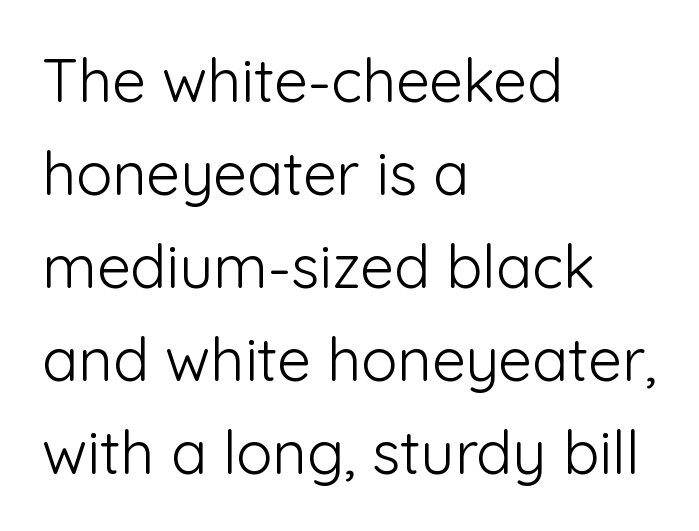
The image shows 60 px light sans-serif type, upright; set left-aligned, normal line spacing (1.55x), normal letter spacing, not underlined; low stroke contrast and a medium x-height.
